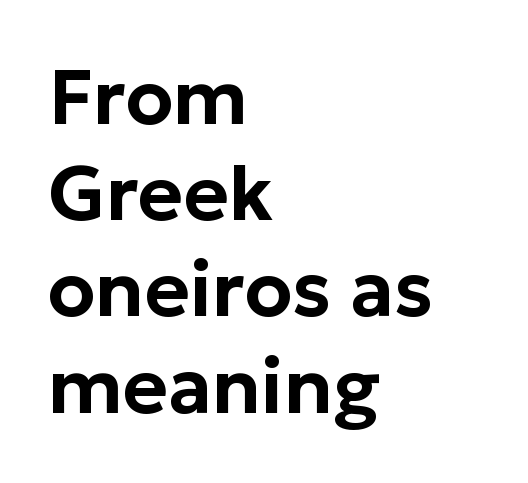
The face used here is a sans, in the tradition of grotesques and geometrics. The tracking reads as untouched default to a designer's eye. The lines in this sample share a left origin and differ only in where they stop. Clear beneath every line of the passage. Style check: upright.
